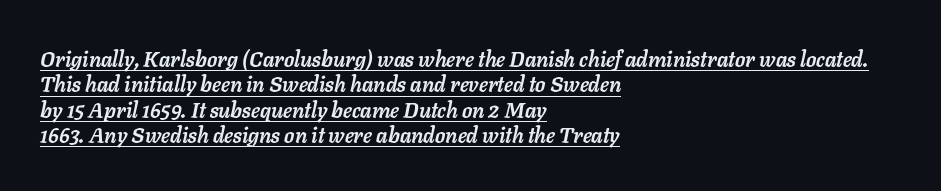
{"italic": "yes", "lean": "right", "slant_degrees": 11, "bold": "yes", "underline": "yes", "align": "left", "line_spacing_ratio": 1.21, "letter_spacing": "normal", "letter_spacing_em": 0.0, "glyph_px": 21}
